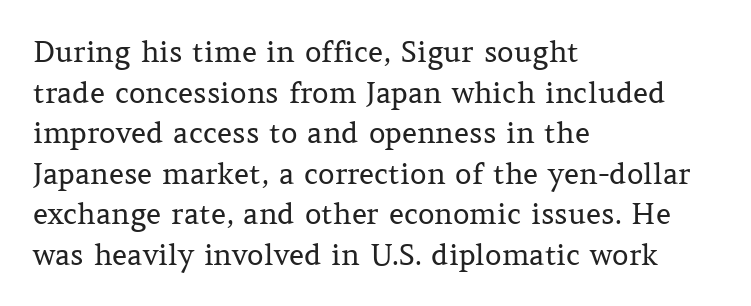
{"serif": "yes", "italic": "no", "bold": "no", "weight": "regular", "width": "normal", "stroke_contrast": "medium", "x_height": "medium", "monospaced": "no", "underline": "no", "align": "left", "line_spacing": "normal", "line_spacing_ratio": 1.4, "letter_spacing": "normal", "letter_spacing_em": 0.0, "glyph_px": 29}
